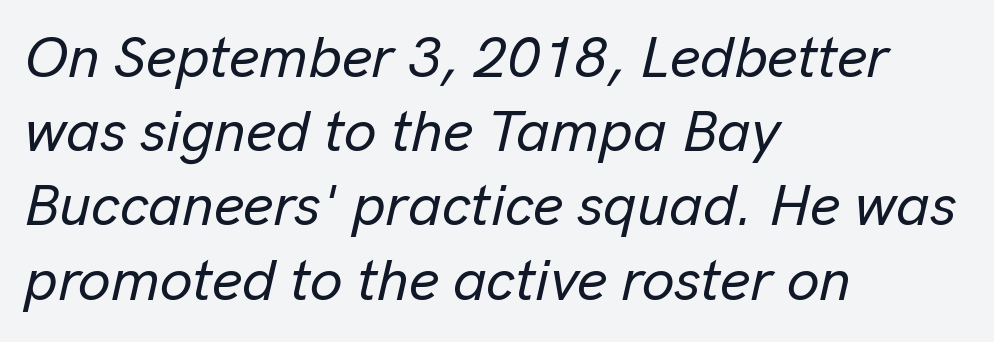
{"italic": "yes", "lean": "right", "slant_degrees": 13, "width": "normal", "stroke_contrast": "low", "x_height": "medium", "monospaced": "no", "underline": "no", "align": "left", "line_spacing": "normal", "line_spacing_ratio": 1.28, "letter_spacing": "normal", "letter_spacing_em": 0.0, "glyph_px": 58}
